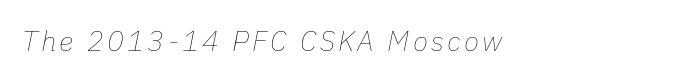
The image shows 28 px thin type, italic (leaning right); set not underlined; low stroke contrast and a medium x-height.
